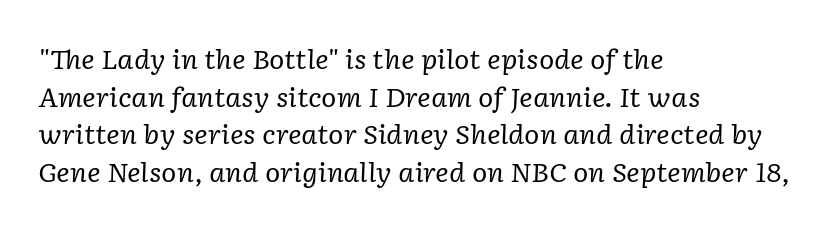
Q: Is the text bold? A: No.
Q: Is the text italic (slanted)? A: Yes, it leans right by about 2 degrees.
Q: Is the text underlined? A: No.
Q: How is the paragraph aligned? A: Left-aligned.
Q: Is the spacing between letters normal or unusually wide? A: Normal.
Q: Is the spacing between lines tight, normal or loose? A: Normal.
